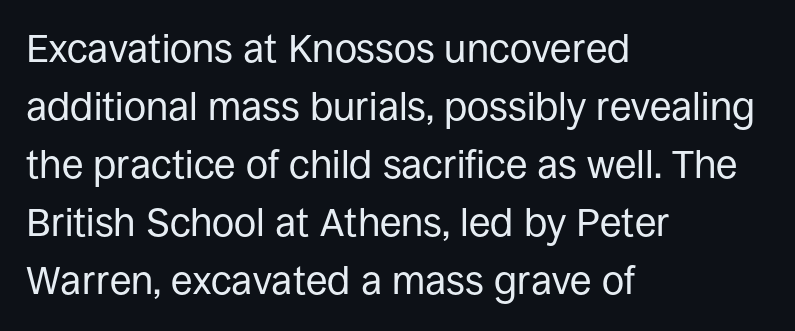
Q: Is the text bold? A: No.
Q: Is the text italic (slanted)? A: No, it is upright.
Q: Is the typeface a serif or a sans-serif typeface? A: Sans-serif.
Q: Is the text underlined? A: No.
Q: How is the paragraph aligned? A: Left-aligned.
Q: Is the spacing between letters normal or unusually wide? A: Normal.
Q: Is the spacing between lines tight, normal or loose? A: Normal.
Q: Width (condensed, normal, or wide)? A: Normal.
Q: Stroke contrast? A: Low.
Q: x-height? A: Large.
Q: Monospaced? A: No.
